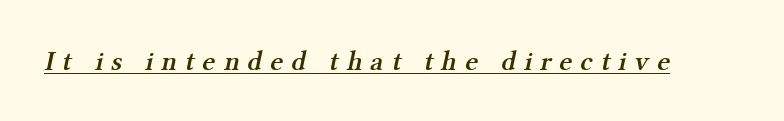
Q: Is the text bold? A: Semi-bold.
Q: Is the typeface a serif or a sans-serif typeface? A: Serif.
Q: Is the text underlined? A: Yes.
Q: Is the spacing between letters normal or unusually wide? A: Unusually wide.
Q: Width (condensed, normal, or wide)? A: Normal.
Q: Stroke contrast? A: Medium.
Q: x-height? A: Medium.
Q: Monospaced? A: No.
